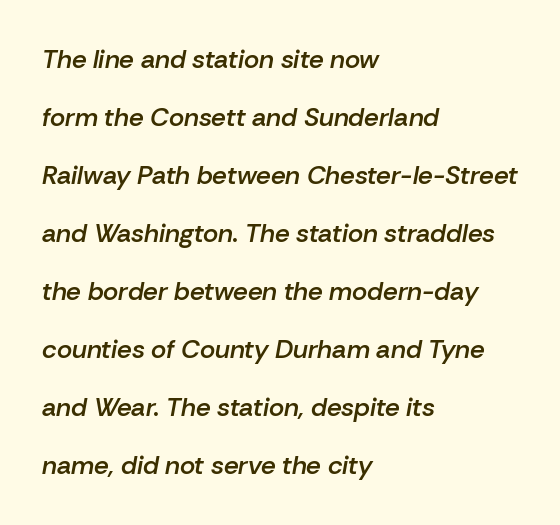
The image shows 26 px text type, italic (leaning right); set left-aligned, loose line spacing (2.23x), normal letter spacing, not underlined.
